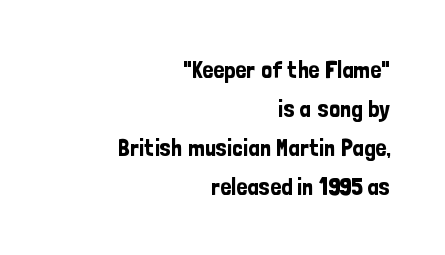
The typesetter chose a ragged-left arrangement here. Posture: upright roman. Is there much room between lines? A standard amount, neither cramped nor airy. Here the glyphs are tracked normally, forming tight word shapes. Underlining? Definitely not there.
